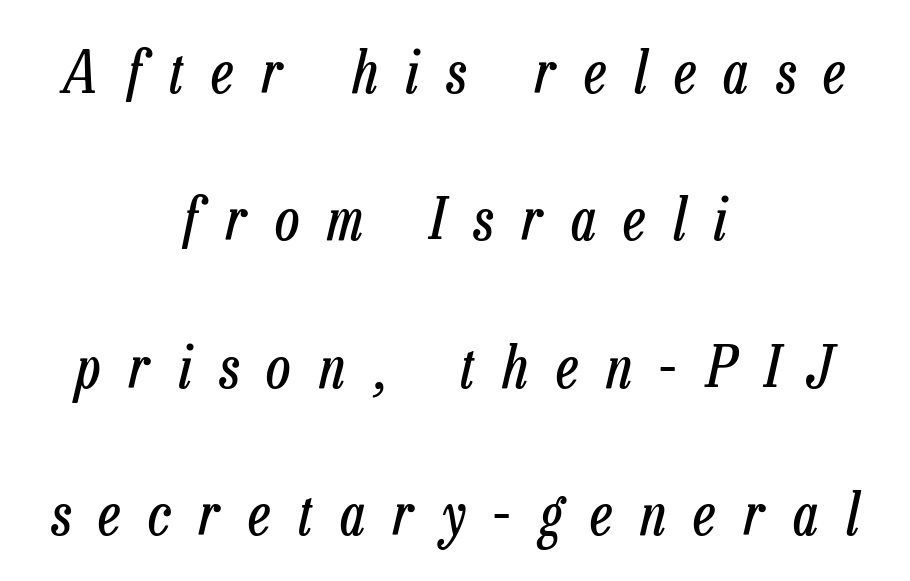
The image shows 59 px regular-weight, condensed type, italic (leaning right); set centered, loose line spacing (2.5x), unusually wide letter spacing (+0.48 em), not underlined; low stroke contrast and a medium x-height.
